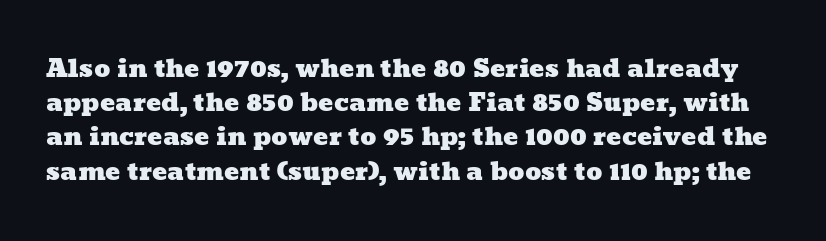
{"underline": "no", "line_spacing": "normal", "line_spacing_ratio": 1.37, "letter_spacing": "normal", "letter_spacing_em": 0.0, "glyph_px": 25}
